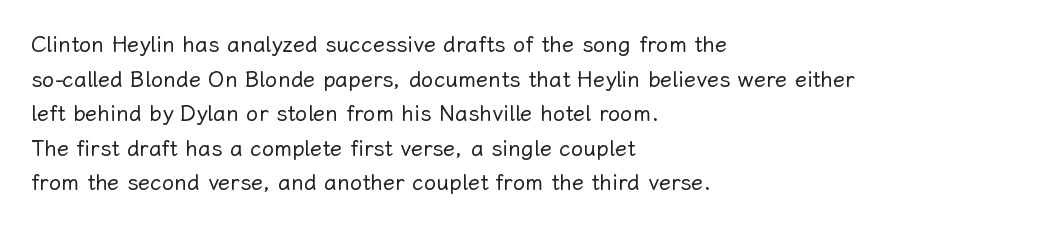
Which margin do the lines hug? The left one — the right edge is uneven. This is roman type, the default non-slanted kind. Summary of vertical rhythm: regular, with standard interline spacing. These glyphs show unthickened strokes, regular width or finer. The rendering keeps characters at their native spacing. The gap between lines stays unmarked.
